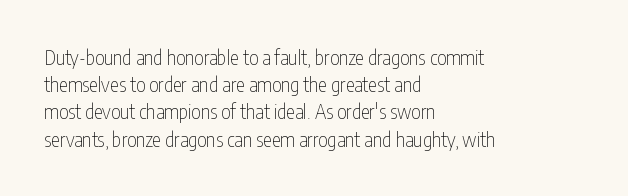
The image shows 20 px text type, upright; set left-aligned, normal line spacing (1.36x), normal letter spacing, not underlined.
